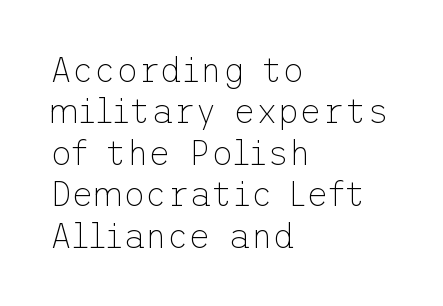
Underlining? Definitely not there. A light-to-regular cut is what we see here. Serifs: no, the terminals of the letterforms are clean. A typesetter would call this zero additional tracking. Visually the block forms a straight wall on the left and a jagged coastline on the right.
